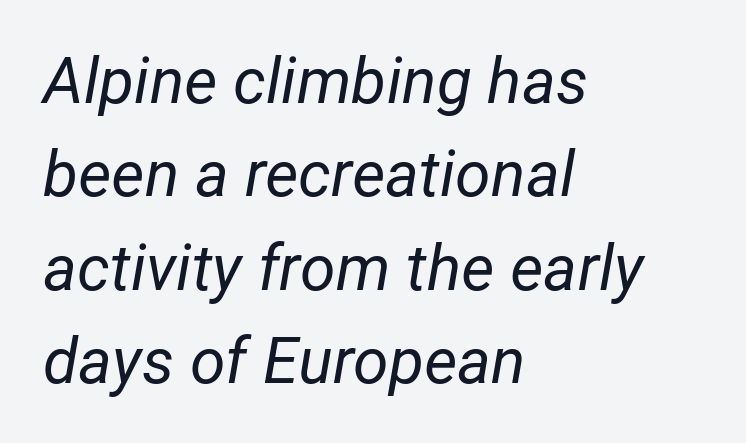
{"italic": "yes", "lean": "right", "slant_degrees": 12, "bold": "no", "weight": "regular", "width": "normal", "stroke_contrast": "low", "x_height": "medium", "monospaced": "no", "underline": "no", "align": "left", "line_spacing": "normal", "line_spacing_ratio": 1.46, "letter_spacing": "normal", "letter_spacing_em": 0.0, "glyph_px": 64}
